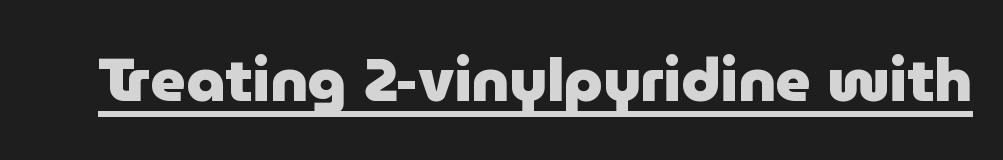
{"serif": "no", "italic": "no", "bold": "yes", "weight": "heavy", "width": "normal", "stroke_contrast": "low", "x_height": "medium", "monospaced": "no", "underline": "yes", "letter_spacing": "normal", "letter_spacing_em": 0.0, "glyph_px": 61}
